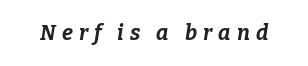
The image shows 21 px bold type, italic (leaning right); set unusually wide letter spacing (+0.29 em), not underlined.
